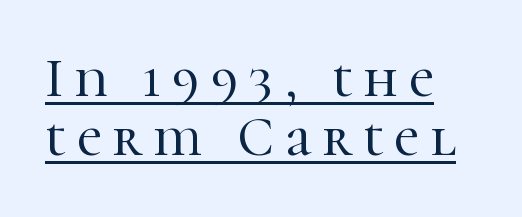
{"serif": "yes", "italic": "no", "width": "normal", "stroke_contrast": "high", "x_height": "medium", "monospaced": "no", "underline": "yes", "align": "left", "line_spacing": "tight", "line_spacing_ratio": 1.08, "letter_spacing": "wide", "letter_spacing_em": 0.2, "glyph_px": 55}
